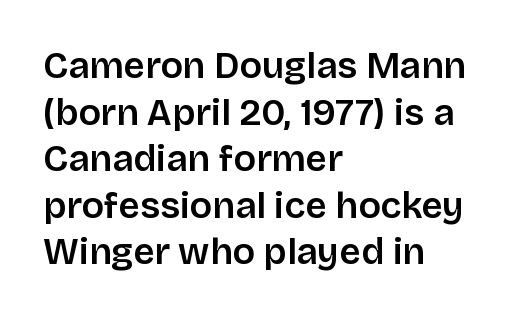
{"serif": "no", "italic": "no", "width": "normal", "stroke_contrast": "low", "x_height": "large", "monospaced": "no", "underline": "no", "align": "left", "line_spacing": "normal", "line_spacing_ratio": 1.26, "letter_spacing": "normal", "letter_spacing_em": 0.0, "glyph_px": 37}
